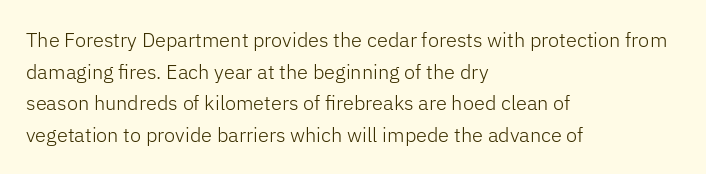
The image shows 20 px text type, upright; set left-aligned, normal line spacing (1.58x), normal letter spacing, not underlined.
